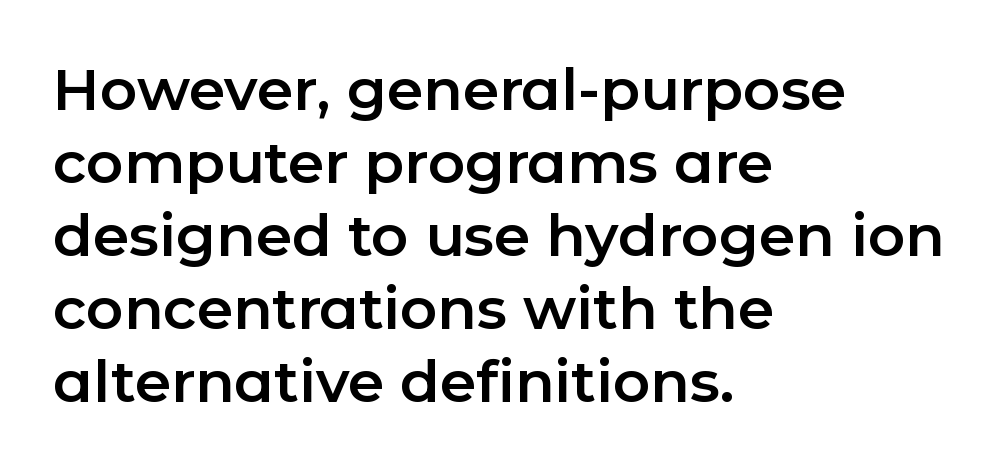
The glyphs are unaccompanied by any horizontal stroke below them. The rendering uses natural spacing where letterforms have individual widths. In terms of letterform style, serifs are entirely absent. Tall strokes in this sample are plumb rather than angled. You could call the tracking neutral — neither tight nor loose. Compared with typical paragraphs, the rows here are spaced about the same.
